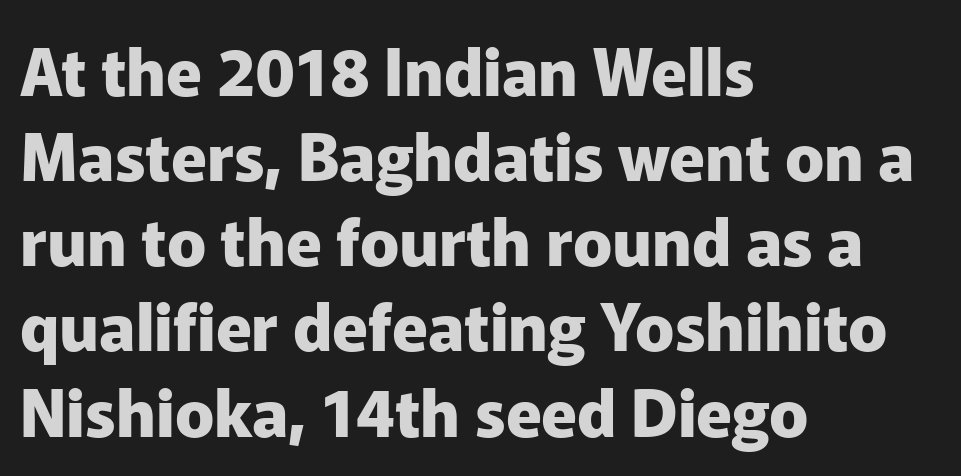
{"serif": "no", "italic": "no", "bold": "yes", "weight": "heavy", "width": "normal", "stroke_contrast": "low", "x_height": "medium", "monospaced": "no", "underline": "no", "align": "left", "line_spacing": "normal", "line_spacing_ratio": 1.31, "letter_spacing": "normal", "letter_spacing_em": 0.0, "glyph_px": 65}
